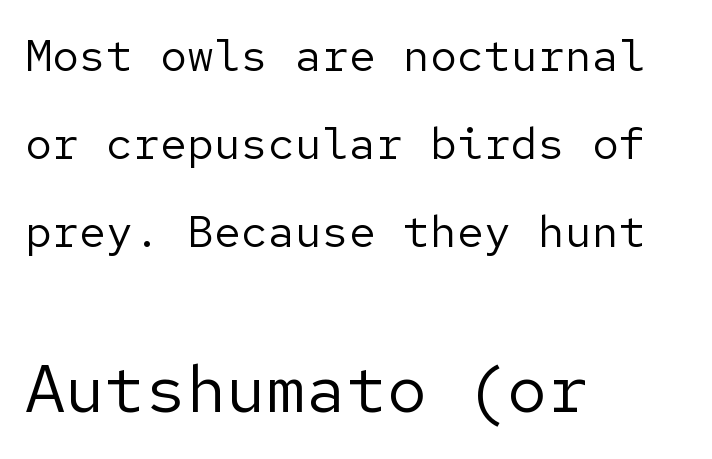
Does the leading feel generous? Absolutely, it's lavish. This is roman type, the default non-slanted kind. Serifs: no, the terminals of the letterforms are clean. Small over large — that's the arrangement of the two blocks here. The area under the type is left untouched.
